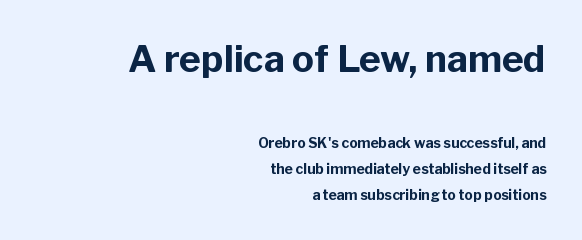
The image shows 37 px bold sans-serif type, upright; set right-aligned, line spacing 1.85x, normal letter spacing, not underlined; the first (top) block is 2.64x larger; low stroke contrast and a medium x-height.
